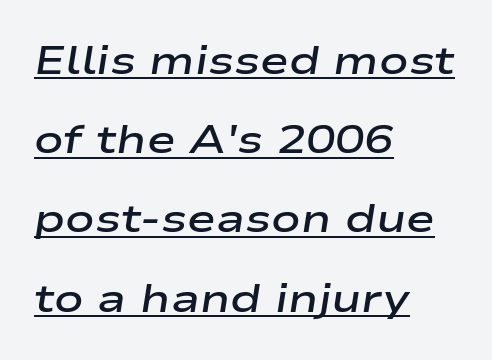
Q: Is the text bold? A: Semi-bold.
Q: Is the text italic (slanted)? A: Yes, it leans right by about 9 degrees.
Q: Is the text underlined? A: Yes.
Q: How is the paragraph aligned? A: Left-aligned.
Q: Is the spacing between letters normal or unusually wide? A: Normal.
Q: Is the spacing between lines tight, normal or loose? A: Loose.
Q: Width (condensed, normal, or wide)? A: Wide.
Q: Stroke contrast? A: Low.
Q: x-height? A: Medium.
Q: Monospaced? A: No.
